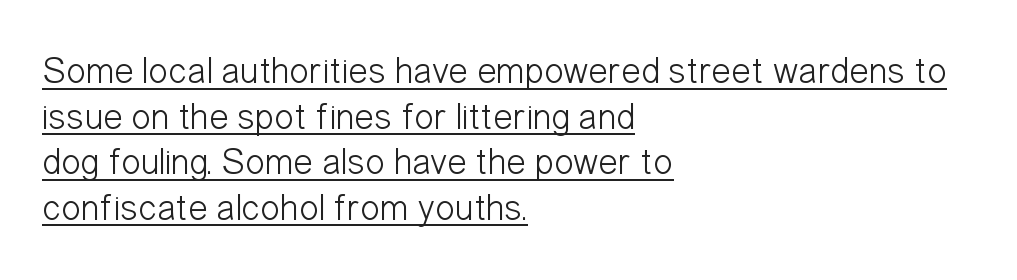
Is the stroke heavy? The answer is a plain regular-or-lighter. A typesetter would mark this as roman, not italic. Students, note that the glyphs here touch the page at normal intervals. Caption: multi-line text, flush left, ragged right. Is this a fixed-width face? No — the glyphs have proportional, varying widths.
